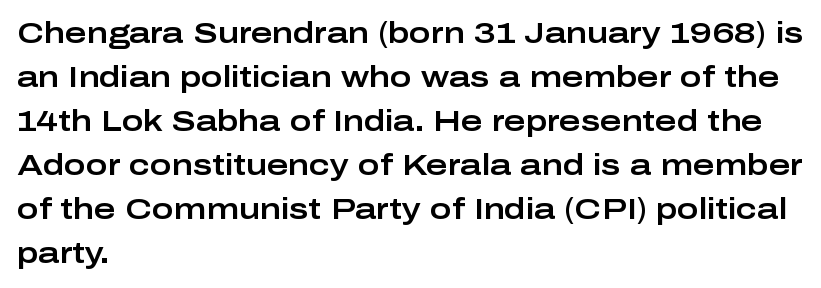
Q: Is the text italic (slanted)? A: No, it is upright.
Q: Is the typeface a serif or a sans-serif typeface? A: Sans-serif.
Q: Is the text underlined? A: No.
Q: How is the paragraph aligned? A: Left-aligned.
Q: Is the spacing between letters normal or unusually wide? A: Normal.
Q: Is the spacing between lines tight, normal or loose? A: Normal.
Q: Width (condensed, normal, or wide)? A: Wide.
Q: Stroke contrast? A: Low.
Q: x-height? A: Medium.
Q: Monospaced? A: No.
